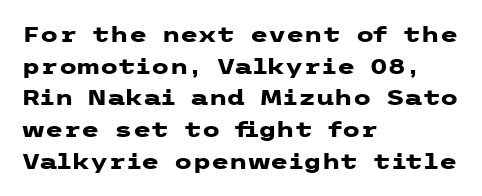
Q: Is the text bold? A: Yes.
Q: Is the text italic (slanted)? A: No, it is upright.
Q: Is the text underlined? A: No.
Q: How is the paragraph aligned? A: Left-aligned.
Q: Is the spacing between letters normal or unusually wide? A: Normal.
Q: Is the spacing between lines tight, normal or loose? A: Normal.
